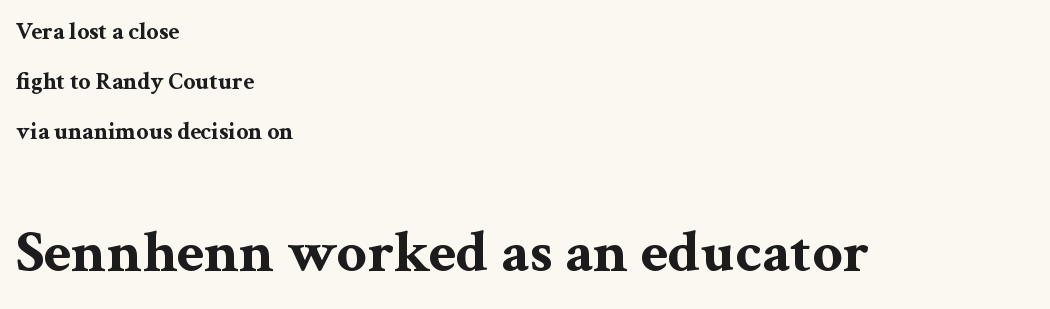
Q: Is the text bold? A: Yes.
Q: Is the text italic (slanted)? A: No, it is upright.
Q: Is the typeface a serif or a sans-serif typeface? A: Serif.
Q: Is the text underlined? A: No.
Q: How is the paragraph aligned? A: Left-aligned.
Q: Is the spacing between letters normal or unusually wide? A: Normal.
Q: Is the spacing between lines tight, normal or loose? A: Loose.
Q: Which block of text is set in a larger size, the first (top) or the second (bottom)? A: The second (bottom) one.
Q: Width (condensed, normal, or wide)? A: Wide.
Q: Stroke contrast? A: Medium.
Q: x-height? A: Medium.
Q: Monospaced? A: No.
